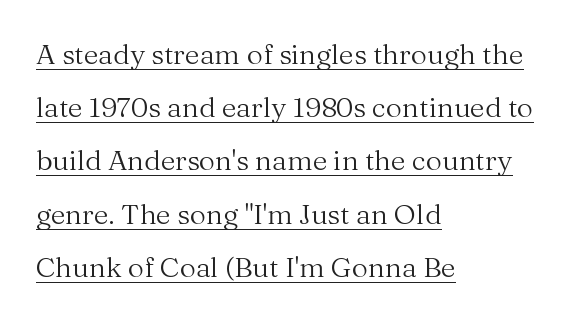
No heavy texture on the line: the type isn't bold. Is this a fixed-width face? No — the glyphs have proportional, varying widths. This sample is left-justified, so line endings fall wherever the words run out. A great deal of white space separates one row of letters from the next. The type family on display is of the serif kind. Nobody touched the tracking dial on this one.
